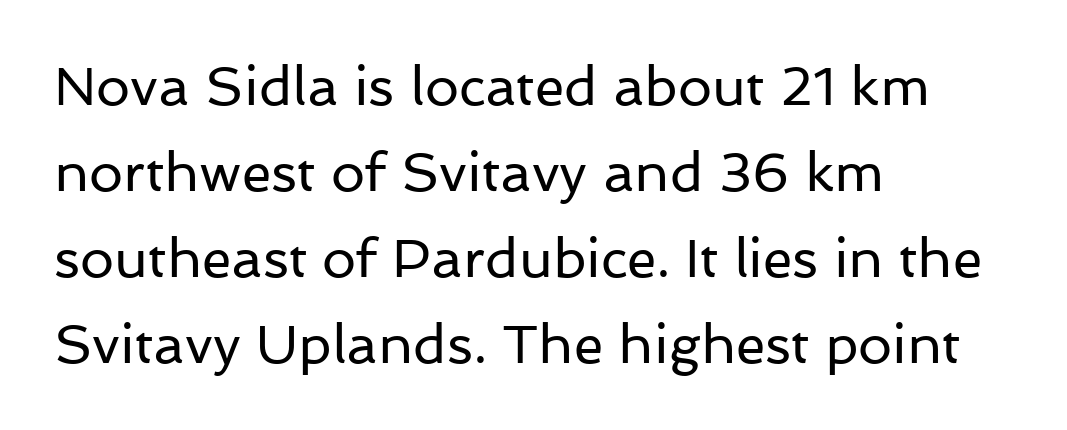
{"serif": "no", "italic": "no", "bold": "no", "weight": "regular", "width": "normal", "stroke_contrast": "low", "x_height": "medium", "monospaced": "no", "underline": "no", "align": "left", "line_spacing": "normal", "line_spacing_ratio": 1.59, "letter_spacing": "normal", "letter_spacing_em": 0.0, "glyph_px": 54}
